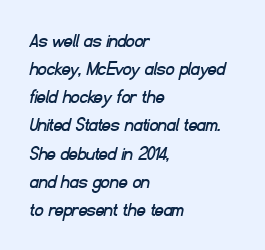
Beneath every word, the page is bare. Each word holds together tightly as a unit, with standard inter-letter gaps. Evenly set lines give the paragraph a standard silhouette. The passage is arranged the way most books set body copy — flush left.
